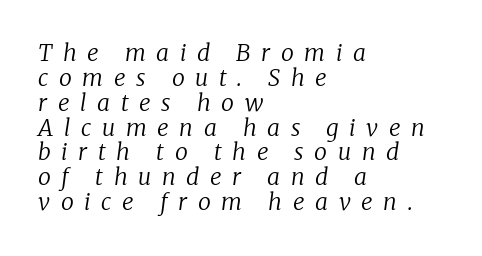
Vertical stems look standard width or narrower in stroke. The type is letterspaced generously, with wide tracking. Posture: slanted. Very little white space separates one row of letters from the next. This rendering uses left alignment, leaving the right contour irregular. Bare-footed words on every line.
